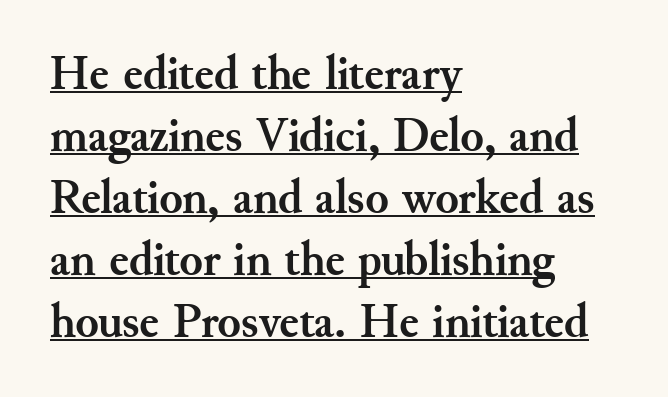
A continuous stroke trails under the words, as in a hyperlink. The letters stand straight up with perfectly vertical stems. The line-height multiplier appears to be the usual default. The passage shown is typeset with a serif family. A dark, heavy texture on the line: the type is bold. Each letter keeps its own natural width here, so spacing adapts to shape.
